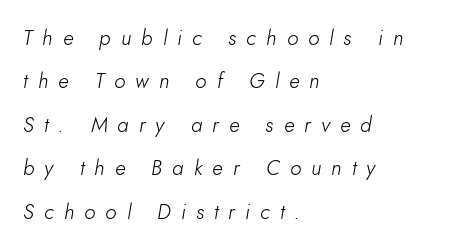
The image shows 21 px text type, italic (leaning right); set left-aligned, loose line spacing (2.07x), unusually wide letter spacing (+0.48 em), not underlined.
